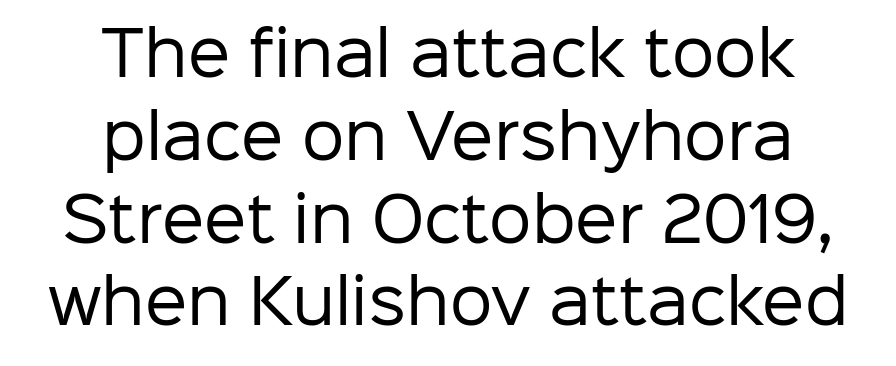
Q: Is the text bold? A: No.
Q: Is the text italic (slanted)? A: No, it is upright.
Q: Is the typeface a serif or a sans-serif typeface? A: Sans-serif.
Q: Is the text underlined? A: No.
Q: How is the paragraph aligned? A: Centered.
Q: Is the spacing between letters normal or unusually wide? A: Normal.
Q: Is the spacing between lines tight, normal or loose? A: Normal.
Q: Width (condensed, normal, or wide)? A: Normal.
Q: Stroke contrast? A: Low.
Q: x-height? A: Medium.
Q: Monospaced? A: No.
